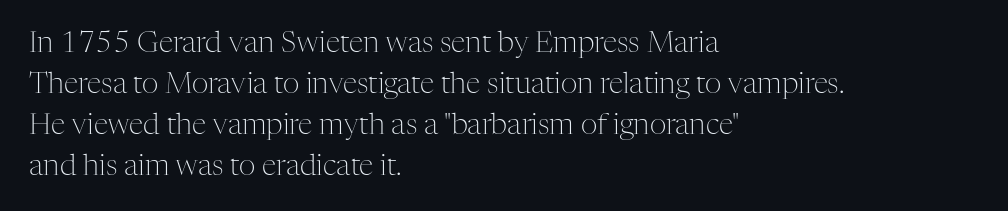
{"serif": "yes", "italic": "no", "bold": "no", "weight": "light", "width": "normal", "stroke_contrast": "medium", "x_height": "medium", "monospaced": "no", "underline": "no", "align": "left", "line_spacing": "normal", "line_spacing_ratio": 1.41, "letter_spacing": "normal", "letter_spacing_em": 0.0, "glyph_px": 29}
